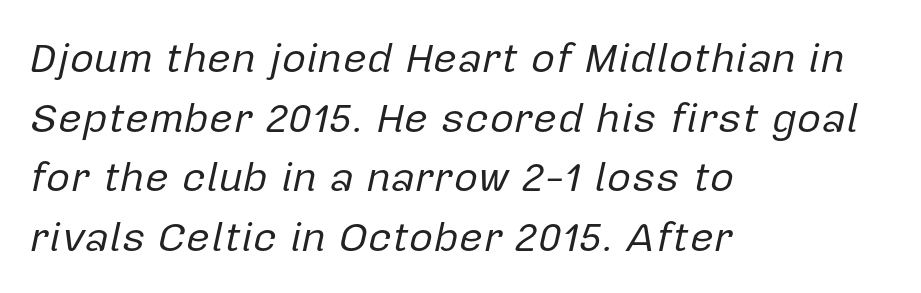
The image shows 42 px regular-weight type, italic (leaning right); set left-aligned, normal line spacing (1.42x), normal letter spacing, not underlined; low stroke contrast and a medium x-height.
